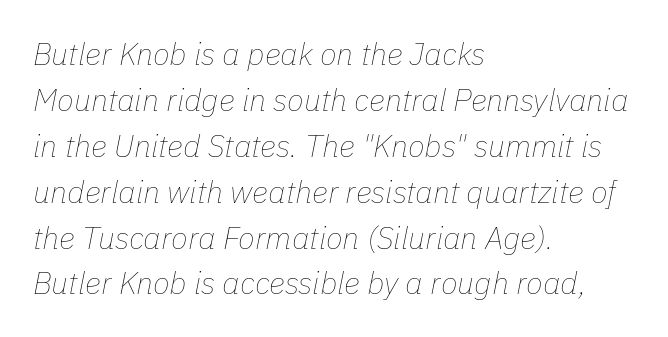
Each row of text sits above clean, open space. The letters advance in unequal steps, a hallmark of proportional type. Emphasis-style slanted type is in use. Characters follow at the spacing the type designer built in.
